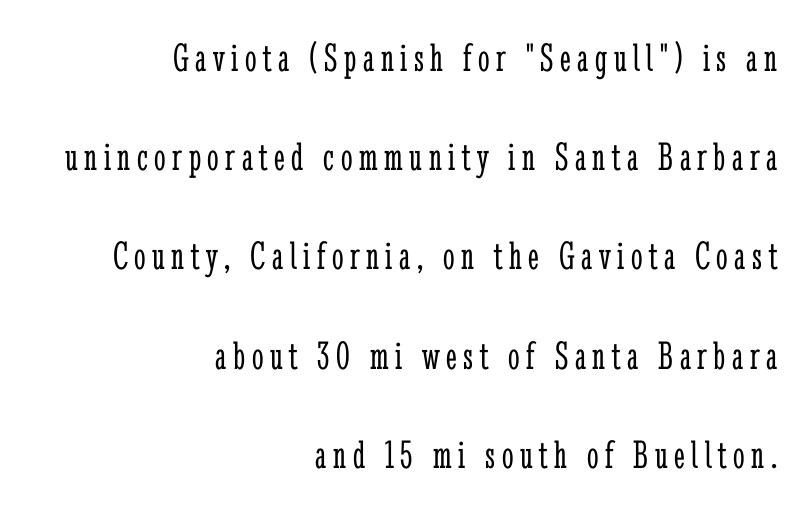
The image shows 41 px light, condensed serif type, upright; set right-aligned, loose line spacing (2.42x), not underlined; low stroke contrast and a medium x-height.
